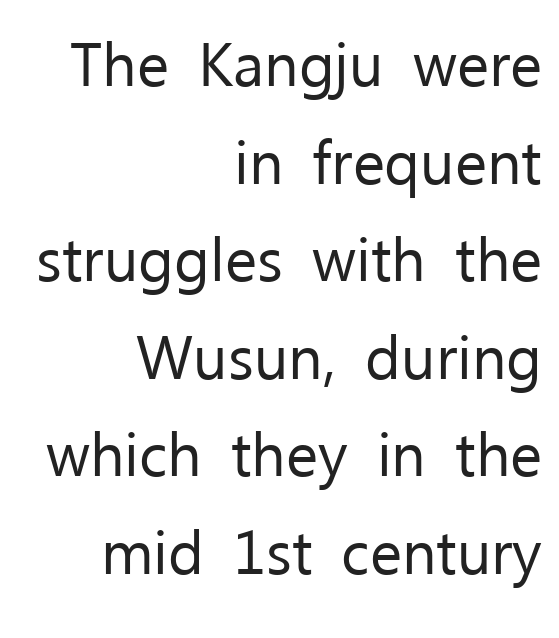
{"serif": "no", "italic": "no", "bold": "no", "weight": "regular", "width": "normal", "stroke_contrast": "low", "x_height": "medium", "monospaced": "no", "underline": "no", "align": "right", "line_spacing": "normal", "line_spacing_ratio": 1.6, "letter_spacing": "normal", "letter_spacing_em": 0.0, "glyph_px": 61}
